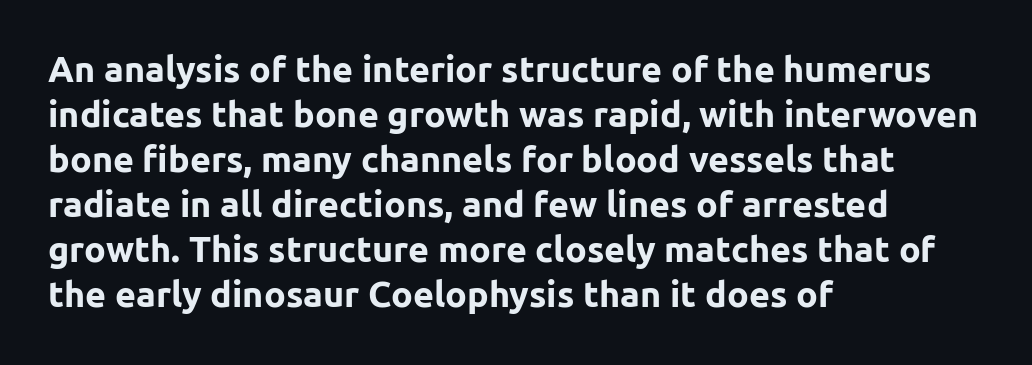
Q: Is the text bold? A: Yes.
Q: Is the text italic (slanted)? A: No, it is upright.
Q: Is the typeface a serif or a sans-serif typeface? A: Sans-serif.
Q: Is the text underlined? A: No.
Q: How is the paragraph aligned? A: Left-aligned.
Q: Is the spacing between letters normal or unusually wide? A: Normal.
Q: Is the spacing between lines tight, normal or loose? A: Normal.
Q: Width (condensed, normal, or wide)? A: Normal.
Q: Stroke contrast? A: Low.
Q: x-height? A: Medium.
Q: Monospaced? A: No.
